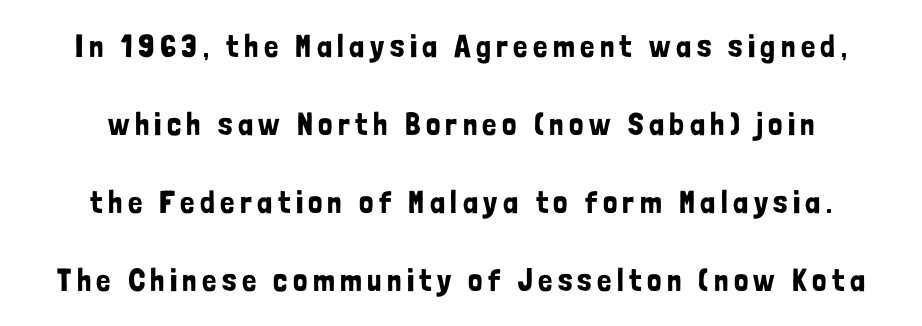
The image shows 32 px condensed sans-serif type, upright; set loose line spacing (2.44x), not underlined; low stroke contrast and a medium x-height.
